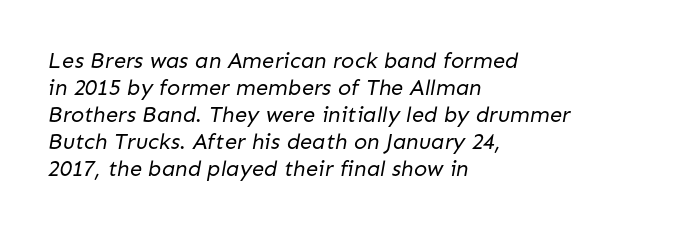
{"bold": "no", "underline": "no", "align": "left", "line_spacing_ratio": 1.23, "letter_spacing": "normal", "letter_spacing_em": 0.0, "glyph_px": 22}
